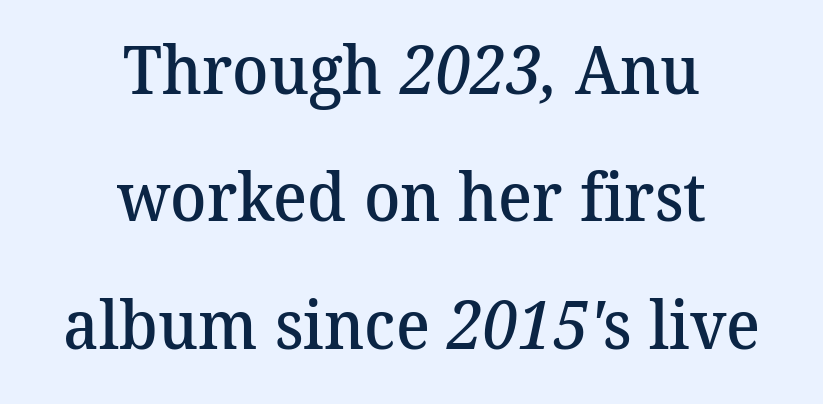
{"serif": "yes", "bold": "semi", "weight": "semibold", "width": "normal", "stroke_contrast": "medium", "x_height": "medium", "monospaced": "no", "underline": "no", "align": "center", "line_spacing": "loose", "line_spacing_ratio": 1.9, "letter_spacing": "normal", "letter_spacing_em": 0.0, "glyph_px": 67}
